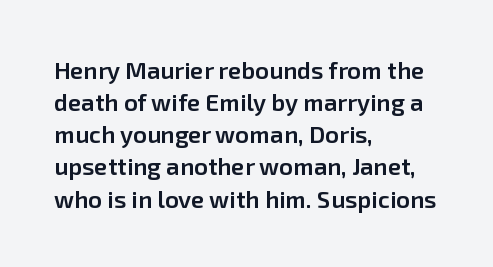
Q: Is the text bold? A: Semi-bold.
Q: Is the text italic (slanted)? A: No, it is upright.
Q: Is the text underlined? A: No.
Q: How is the paragraph aligned? A: Left-aligned.
Q: Is the spacing between letters normal or unusually wide? A: Normal.
Q: Is the spacing between lines tight, normal or loose? A: Normal.
